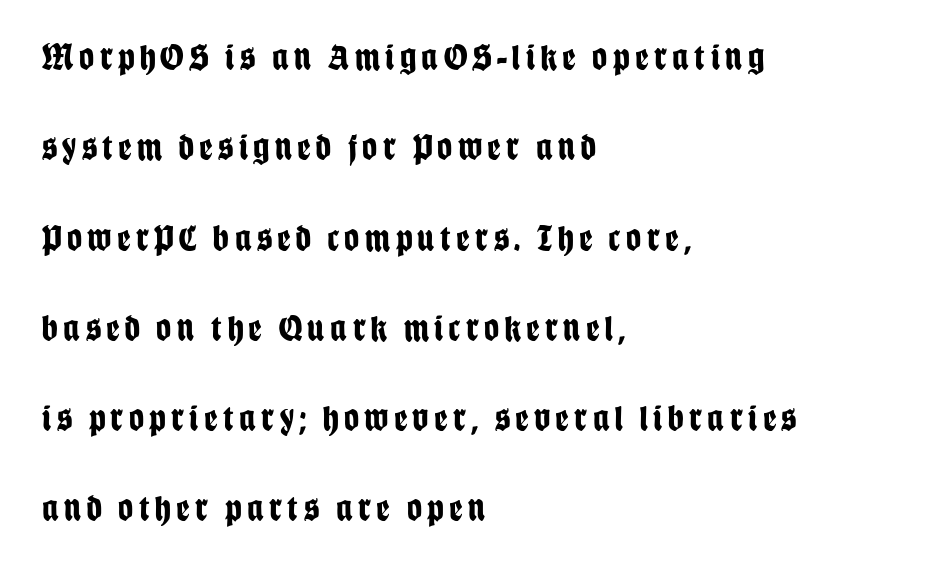
Q: Is the text bold? A: Yes.
Q: Is the text italic (slanted)? A: No, it is upright.
Q: Is the typeface a serif or a sans-serif typeface? A: Sans-serif.
Q: Is the text underlined? A: No.
Q: How is the paragraph aligned? A: Left-aligned.
Q: Is the spacing between lines tight, normal or loose? A: Loose.
Q: Width (condensed, normal, or wide)? A: Condensed.
Q: Stroke contrast? A: Low.
Q: x-height? A: Large.
Q: Monospaced? A: No.
